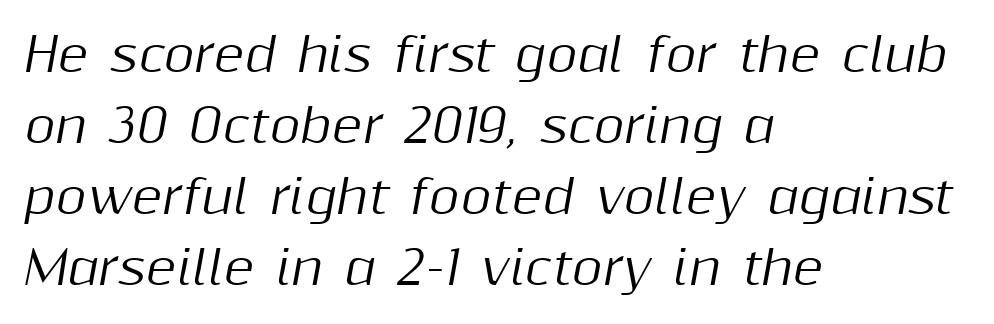
Regarding leading, the lines here are spaced in the standard way. Beneath every word, the page is bare. You can tell it's italic because the verticals aren't actually vertical. Think of a printed novel: that variable character pitch is what you see here. Default kerning and tracking; the words read as compact shapes.
